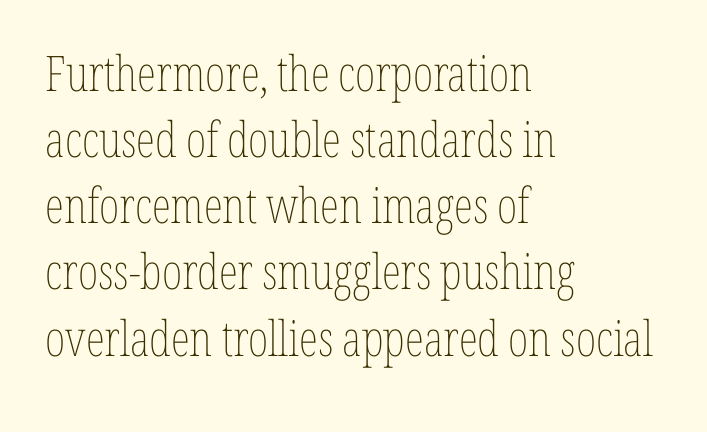
The image shows 49 px thin, condensed type, upright; set left-aligned, normal line spacing (1.35x), normal letter spacing, not underlined; low stroke contrast and a medium x-height.
